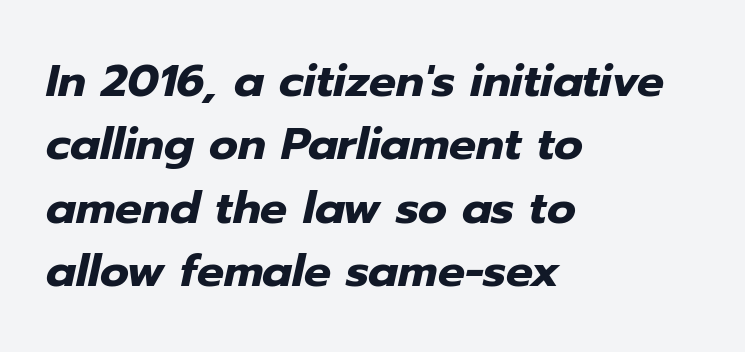
Q: Is the text bold? A: Yes.
Q: Is the text italic (slanted)? A: Yes, it leans right by about 12 degrees.
Q: Is the text underlined? A: No.
Q: How is the paragraph aligned? A: Left-aligned.
Q: Is the spacing between letters normal or unusually wide? A: Normal.
Q: Is the spacing between lines tight, normal or loose? A: Normal.
Q: Width (condensed, normal, or wide)? A: Normal.
Q: Stroke contrast? A: Low.
Q: x-height? A: Medium.
Q: Monospaced? A: No.
